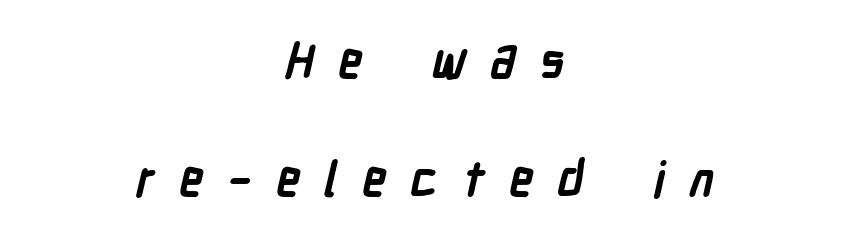
{"serif": "no", "bold": "yes", "weight": "semibold", "width": "condensed", "stroke_contrast": "low", "x_height": "medium", "monospaced": "no", "underline": "no", "align": "center", "line_spacing": "loose", "line_spacing_ratio": 2.45, "letter_spacing": "wide", "letter_spacing_em": 0.5, "glyph_px": 48}
